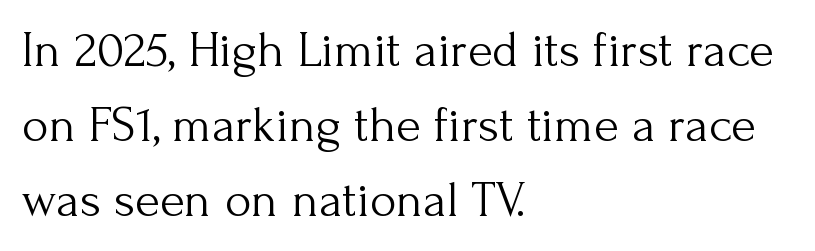
{"serif": "yes", "italic": "no", "bold": "no", "weight": "light", "width": "normal", "stroke_contrast": "medium", "x_height": "small", "monospaced": "no", "underline": "no", "align": "left", "line_spacing": "normal", "line_spacing_ratio": 1.47, "letter_spacing": "normal", "letter_spacing_em": 0.0, "glyph_px": 51}
